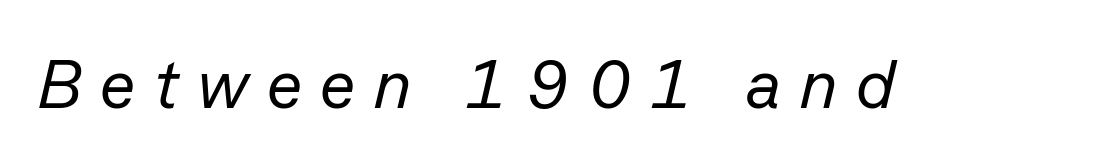
Q: Is the text bold? A: No.
Q: Is the text italic (slanted)? A: Yes, it leans right by about 13 degrees.
Q: Is the text underlined? A: No.
Q: Is the spacing between letters normal or unusually wide? A: Unusually wide.
Q: Width (condensed, normal, or wide)? A: Normal.
Q: Stroke contrast? A: Low.
Q: x-height? A: Medium.
Q: Monospaced? A: No.
